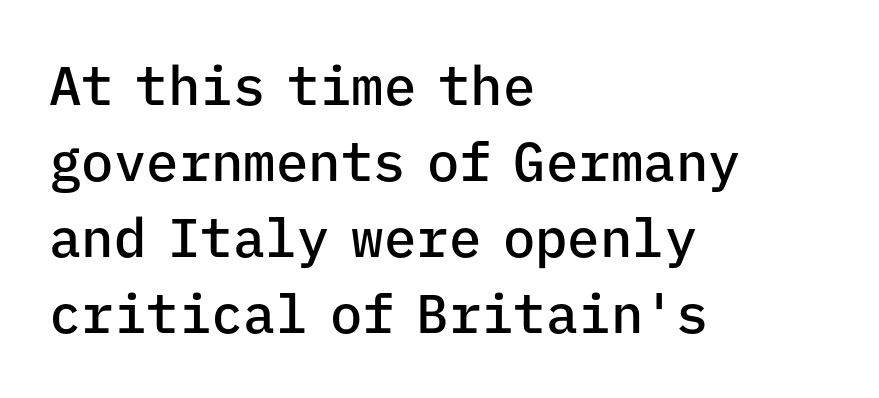
A sans-serif font was chosen for this passage. Notice how the stems are strictly vertical — no italics here. A typesetter would call this monospace, since all characters share one set width. You could call the tracking neutral — neither tight nor loose. The compositor pushed each line to the left boundary.
